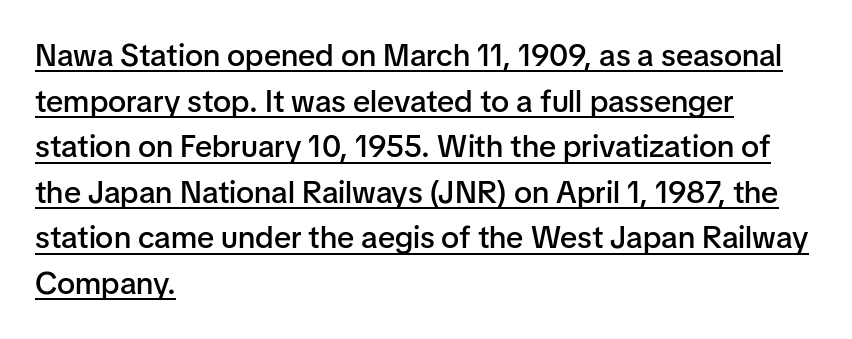
The image shows 31 px semibold sans-serif type, upright; set left-aligned, normal line spacing (1.47x), normal letter spacing, underlined; low stroke contrast and a medium x-height.
